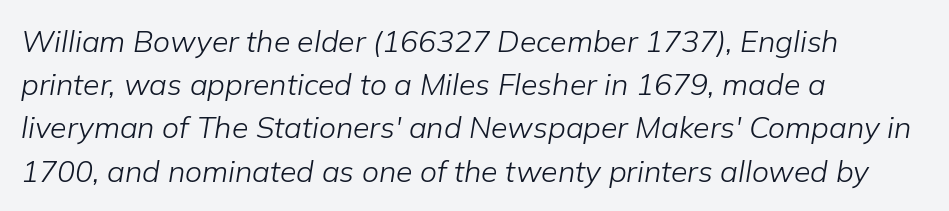
{"italic": "yes", "lean": "right", "slant_degrees": 9, "bold": "no", "weight": "light", "width": "normal", "stroke_contrast": "low", "x_height": "medium", "monospaced": "no", "underline": "no", "align": "left", "line_spacing": "normal", "line_spacing_ratio": 1.44, "letter_spacing": "normal", "letter_spacing_em": 0.0, "glyph_px": 30}
